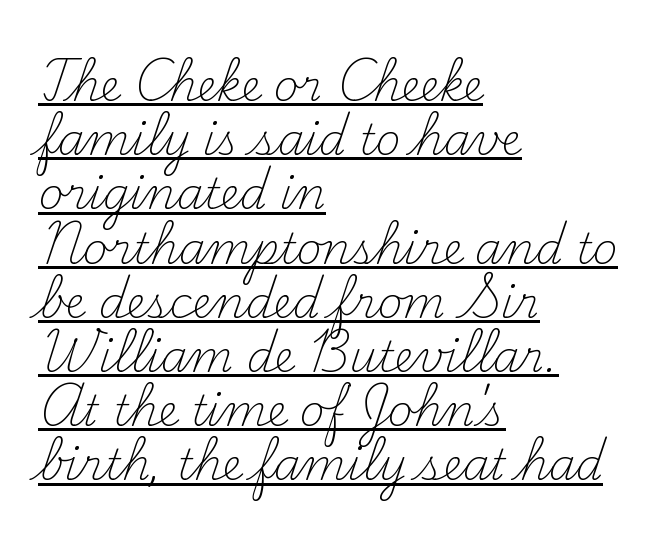
The image shows 43 px light type; set left-aligned, normal line spacing (1.26x), normal letter spacing, underlined; medium stroke contrast and a small x-height.
